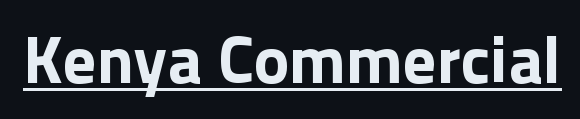
Q: Is the text bold? A: Yes.
Q: Is the text italic (slanted)? A: No, it is upright.
Q: Is the typeface a serif or a sans-serif typeface? A: Sans-serif.
Q: Is the text underlined? A: Yes.
Q: Is the spacing between letters normal or unusually wide? A: Normal.
Q: Width (condensed, normal, or wide)? A: Normal.
Q: x-height? A: Medium.
Q: Monospaced? A: No.
